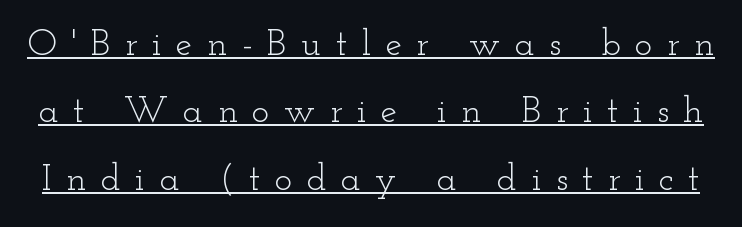
Q: Is the text bold? A: No.
Q: Is the text italic (slanted)? A: No, it is upright.
Q: Is the typeface a serif or a sans-serif typeface? A: Serif.
Q: Is the text underlined? A: Yes.
Q: Is the spacing between letters normal or unusually wide? A: Unusually wide.
Q: Width (condensed, normal, or wide)? A: Wide.
Q: Stroke contrast? A: Low.
Q: x-height? A: Small.
Q: Monospaced? A: No.
